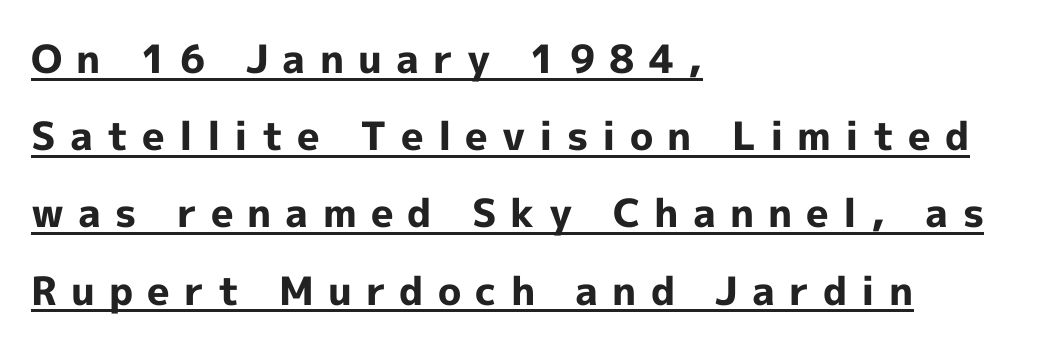
Note the varied advance widths — an 'i' is clearly narrower than an 'm'. One glance says open: line gaps are wider than usual. If you drew a line through each stem, it would be perfectly vertical. Serif or sans? Sans — the stroke terminals are bare. The letters are spread apart with noticeably loose tracking.
